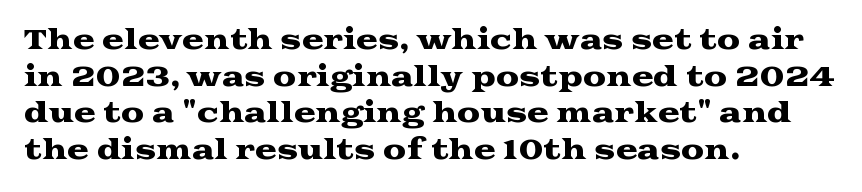
Here the glyphs are tracked normally, forming tight word shapes. Upright lettering throughout. Underline: absent. The lines are quadded left.
